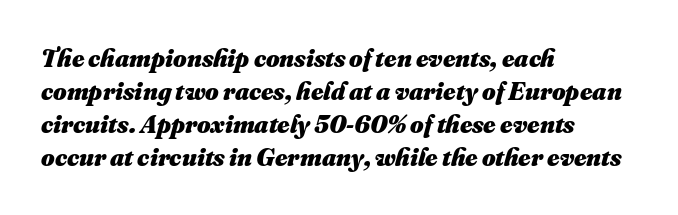
Q: Is the text bold? A: Yes.
Q: Is the text underlined? A: No.
Q: How is the paragraph aligned? A: Left-aligned.
Q: Is the spacing between letters normal or unusually wide? A: Normal.
Q: Is the spacing between lines tight, normal or loose? A: Normal.
